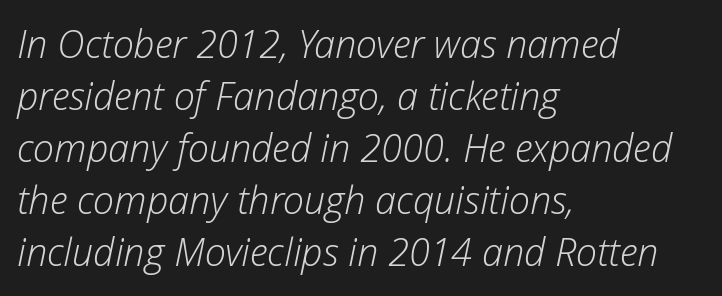
Q: Is the text bold? A: No.
Q: Is the text italic (slanted)? A: Yes, it leans right by about 12 degrees.
Q: Is the text underlined? A: No.
Q: How is the paragraph aligned? A: Left-aligned.
Q: Is the spacing between letters normal or unusually wide? A: Normal.
Q: Is the spacing between lines tight, normal or loose? A: Normal.
Q: Width (condensed, normal, or wide)? A: Normal.
Q: Stroke contrast? A: Low.
Q: x-height? A: Medium.
Q: Monospaced? A: No.
